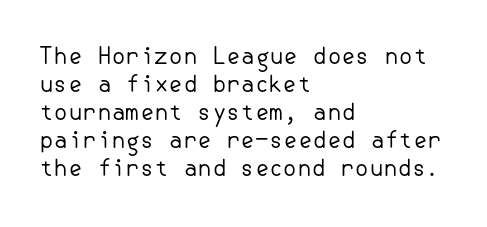
Every stem runs plumb, perpendicular to the baseline. Layout note: lines flush left. Decoration check: the copy has no underline. Short note: letters normally spaced.
